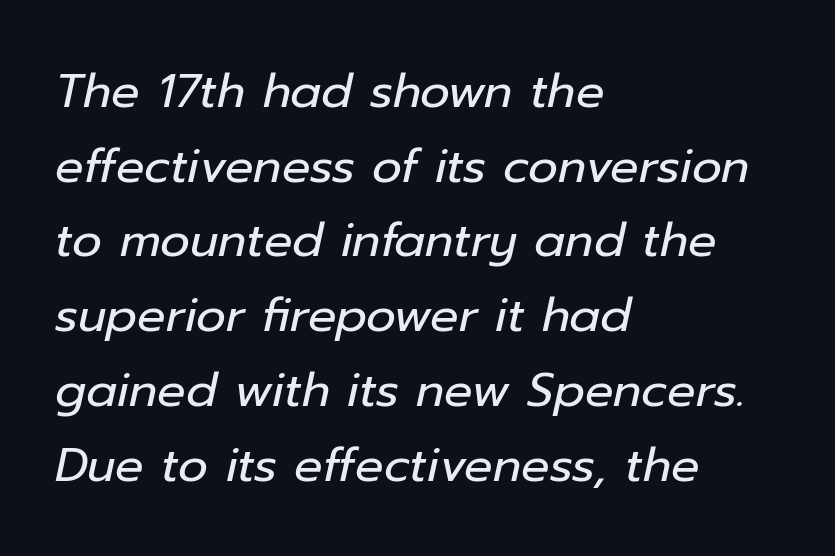
Q: Is the text bold? A: No.
Q: Is the text italic (slanted)? A: Yes, it leans right by about 12 degrees.
Q: Is the text underlined? A: No.
Q: How is the paragraph aligned? A: Left-aligned.
Q: Is the spacing between letters normal or unusually wide? A: Normal.
Q: Is the spacing between lines tight, normal or loose? A: Normal.
Q: Width (condensed, normal, or wide)? A: Normal.
Q: Stroke contrast? A: Low.
Q: x-height? A: Medium.
Q: Monospaced? A: No.
